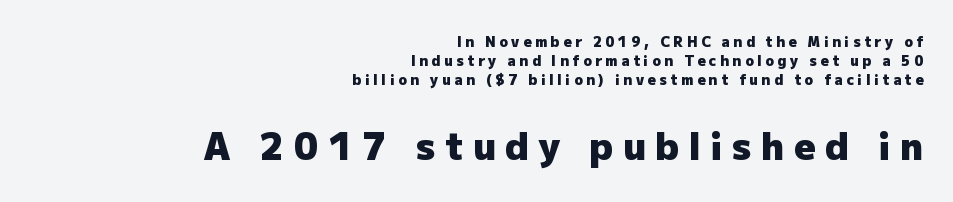
These lines carry a lot of weight — the face is fully bold. This is roman type, the default non-slanted kind. A typesetter would call this proportional, since set widths differ per character. How are the letters spaced? Widely, with obvious added tracking. Plain, unruled lines of type. Reading down the column, the eye jumps a familiar distance to each next line.
